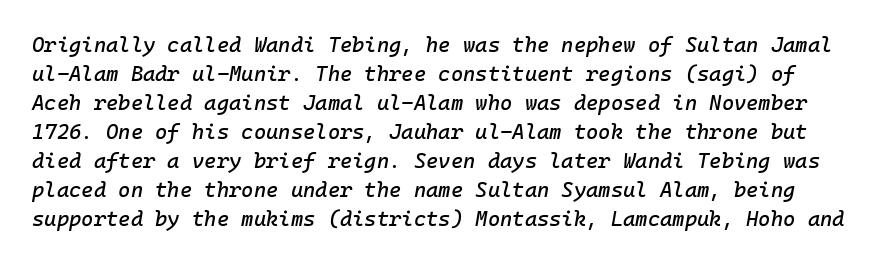
The image shows 21 px text type, italic (leaning right); set normal line spacing (1.38x), normal letter spacing, not underlined.
